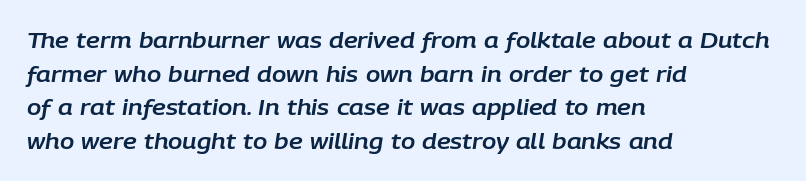
{"italic": "yes", "lean": "right", "slant_degrees": 9, "underline": "no", "align": "left", "line_spacing": "normal", "line_spacing_ratio": 1.6, "letter_spacing": "normal", "letter_spacing_em": 0.0, "glyph_px": 21}
